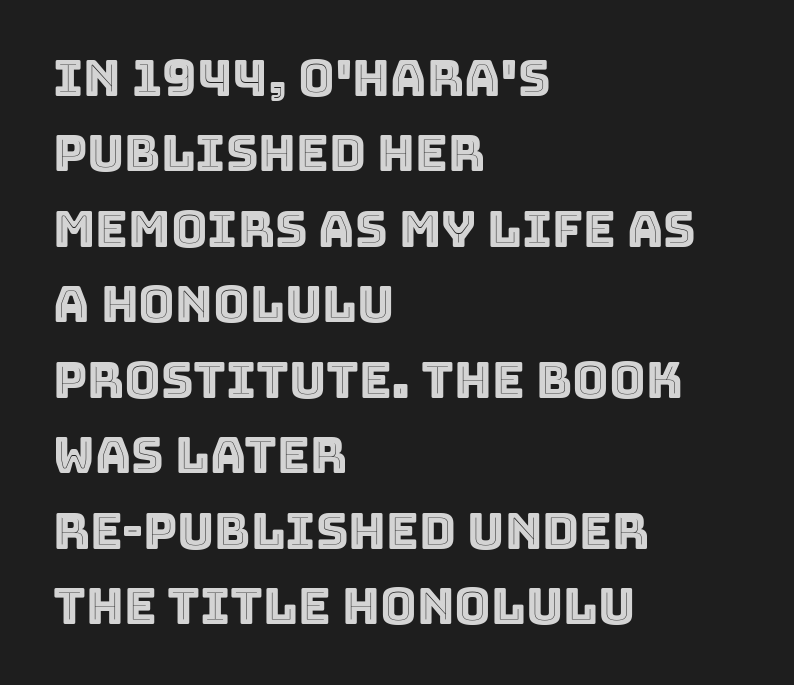
Q: Is the text italic (slanted)? A: No, it is upright.
Q: Is the text underlined? A: No.
Q: How is the paragraph aligned? A: Left-aligned.
Q: Is the spacing between letters normal or unusually wide? A: Normal.
Q: Is the spacing between lines tight, normal or loose? A: Normal.
Q: Width (condensed, normal, or wide)? A: Normal.
Q: x-height? A: Large.
Q: Monospaced? A: No.
